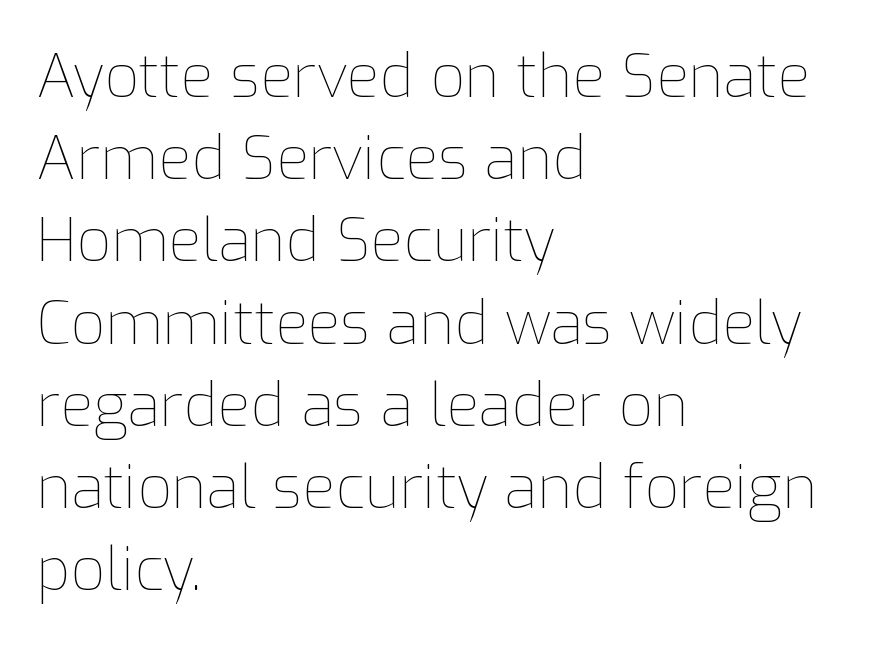
{"italic": "no", "bold": "no", "weight": "thin", "width": "normal", "stroke_contrast": "low", "x_height": "medium", "monospaced": "no", "underline": "no", "align": "left", "line_spacing": "normal", "line_spacing_ratio": 1.37, "letter_spacing": "normal", "letter_spacing_em": 0.0, "glyph_px": 60}
